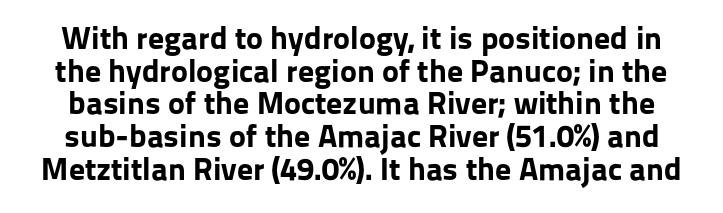
The image shows 32 px bold sans-serif type, upright; set tight line spacing (1.02x), normal letter spacing, not underlined; low stroke contrast and a medium x-height.
